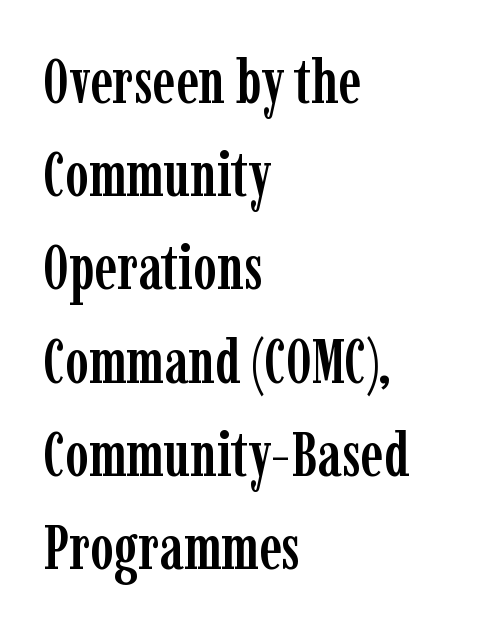
Q: Is the text italic (slanted)? A: No, it is upright.
Q: Is the typeface a serif or a sans-serif typeface? A: Serif.
Q: Is the text underlined? A: No.
Q: How is the paragraph aligned? A: Left-aligned.
Q: Is the spacing between letters normal or unusually wide? A: Normal.
Q: Is the spacing between lines tight, normal or loose? A: Normal.
Q: Width (condensed, normal, or wide)? A: Condensed.
Q: Stroke contrast? A: Low.
Q: x-height? A: Medium.
Q: Monospaced? A: No.
